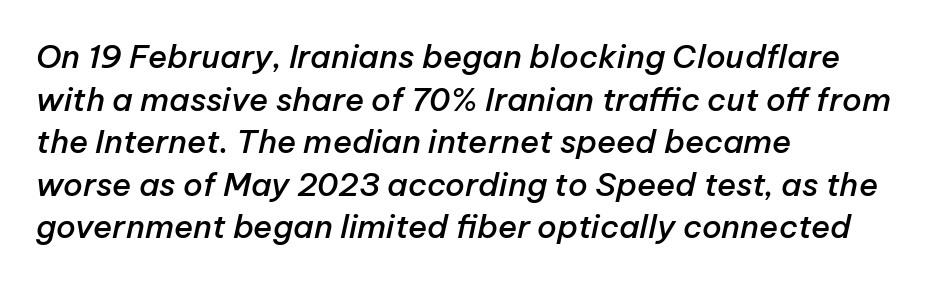
The image shows 32 px semibold type, italic (leaning right); set left-aligned, normal line spacing (1.33x), normal letter spacing, not underlined; low stroke contrast and a medium x-height.
